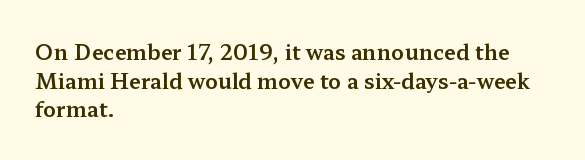
Q: Is the text italic (slanted)? A: No, it is upright.
Q: Is the text underlined? A: No.
Q: How is the paragraph aligned? A: Left-aligned.
Q: Is the spacing between letters normal or unusually wide? A: Normal.
Q: Is the spacing between lines tight, normal or loose? A: Normal.
